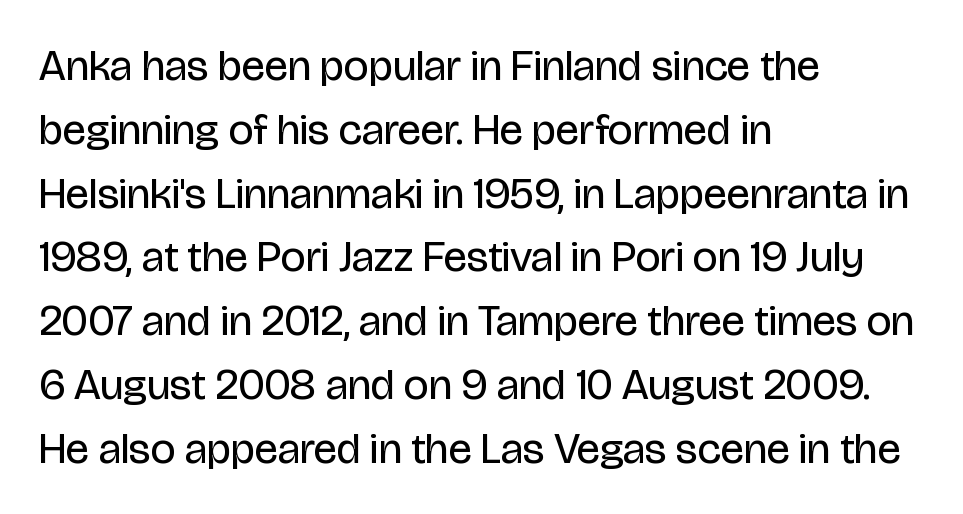
Honestly, the row spacing looks completely unremarkable. The passage shown is typed in a proportional face where columns would drift. The space directly below the letters is spotless. Every stem runs plumb, perpendicular to the baseline.
